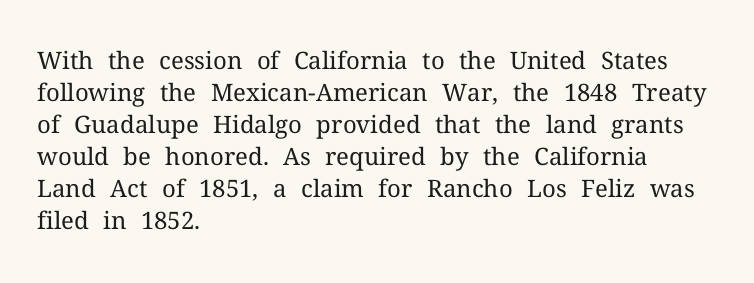
A bare baseline throughout the passage. Does the lettering tilt? It doesn't — this is upright. Leftover space on each line is placed entirely after the last word. Regarding leading, the lines here are spaced in the standard way. Inter-character spacing is left at the font's built-in metrics. Compared with a typical body face, this is equally light or lighter still.
